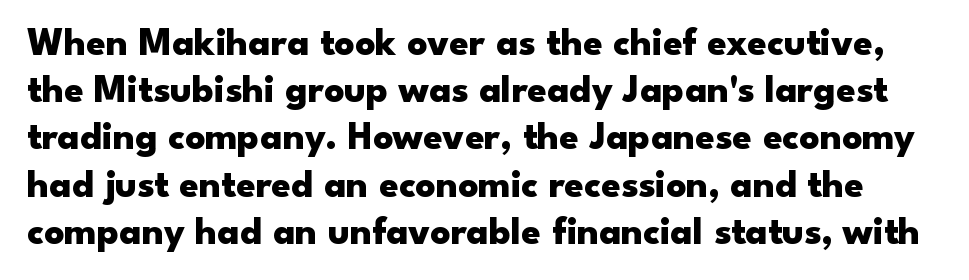
Q: Is the text bold? A: Yes.
Q: Is the text italic (slanted)? A: No, it is upright.
Q: Is the typeface a serif or a sans-serif typeface? A: Sans-serif.
Q: Is the text underlined? A: No.
Q: Is the spacing between letters normal or unusually wide? A: Normal.
Q: Width (condensed, normal, or wide)? A: Wide.
Q: Stroke contrast? A: Low.
Q: x-height? A: Small.
Q: Monospaced? A: No.
